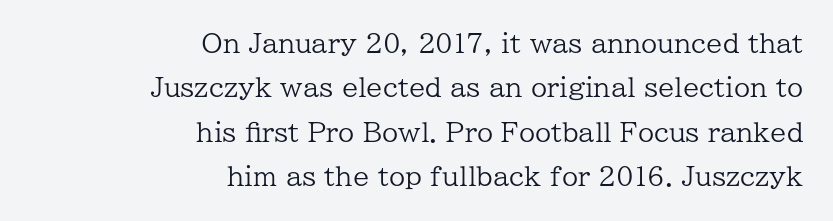
The image shows 26 px text type, upright; set right-aligned, line spacing 1.71x, normal letter spacing, not underlined.
